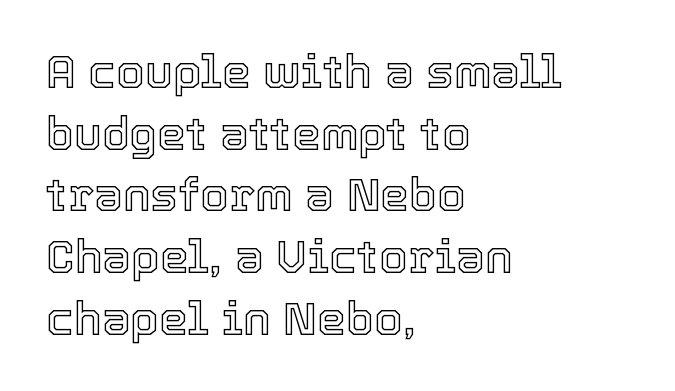
{"italic": "no", "width": "normal", "x_height": "medium", "monospaced": "no", "underline": "no", "align": "left", "line_spacing": "normal", "line_spacing_ratio": 1.34, "letter_spacing": "normal", "letter_spacing_em": 0.0, "glyph_px": 46}
